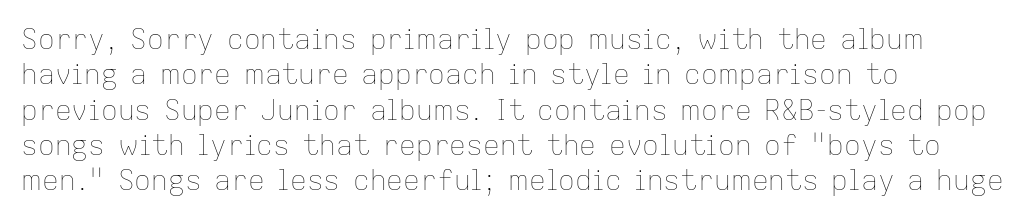
The image shows 28 px thin type, upright; set left-aligned, normal line spacing (1.26x), normal letter spacing, not underlined; low stroke contrast and a medium x-height.
